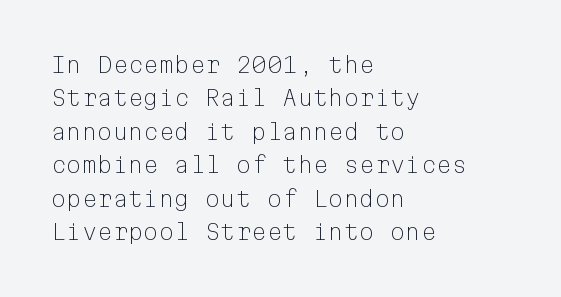
Summary of vertical rhythm: regular, with standard interline spacing. No extra ink here — the face is not bold. Quick note: not italic, upright. Horizontal alignment here is leftward, the default for most running prose.
